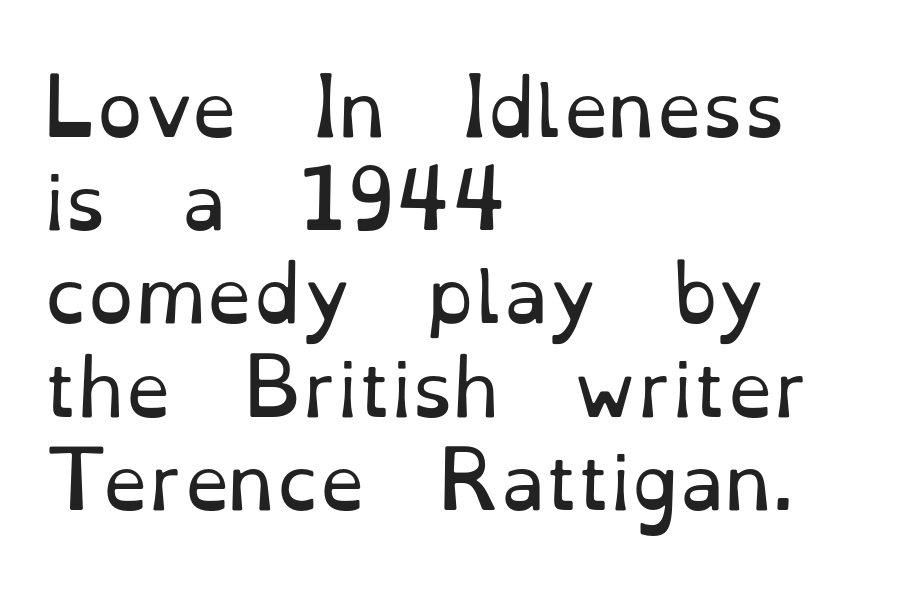
Character widths vary here, with narrow letters taking less room than wide ones. Does the lettering tilt? It doesn't — this is upright. Weight: in the light-to-regular range. Look at the tracking — it's just the regular setting, nothing added. Vertically, the passage feels balanced, rows spaced as you'd expect.
